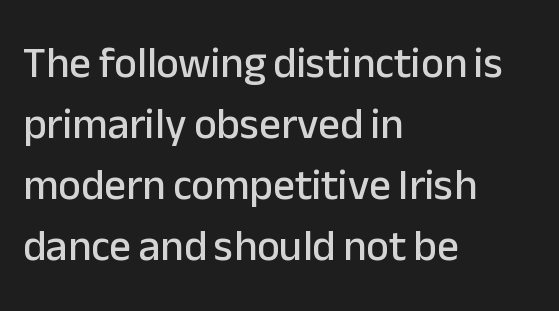
{"serif": "no", "italic": "no", "width": "normal", "stroke_contrast": "low", "x_height": "medium", "monospaced": "no", "underline": "no", "align": "left", "line_spacing": "normal", "line_spacing_ratio": 1.42, "letter_spacing": "normal", "letter_spacing_em": 0.0, "glyph_px": 43}
